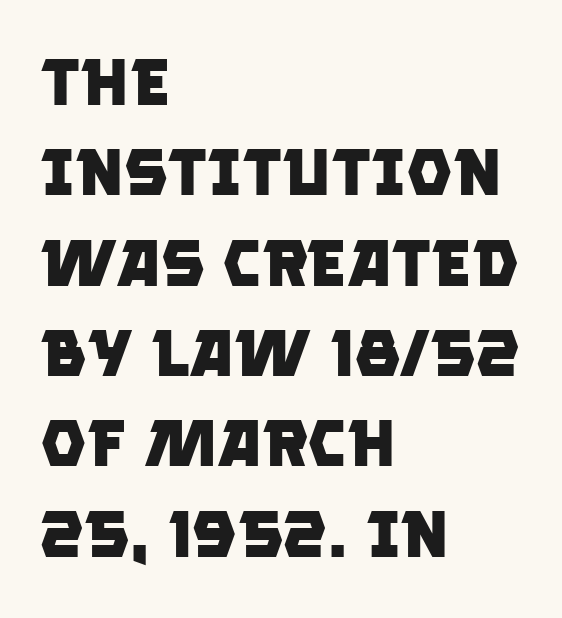
{"serif": "no", "bold": "yes", "weight": "heavy", "width": "normal", "stroke_contrast": "low", "x_height": "large", "monospaced": "no", "underline": "no", "align": "left", "line_spacing": "normal", "line_spacing_ratio": 1.39, "letter_spacing": "normal", "letter_spacing_em": 0.0, "glyph_px": 65}
